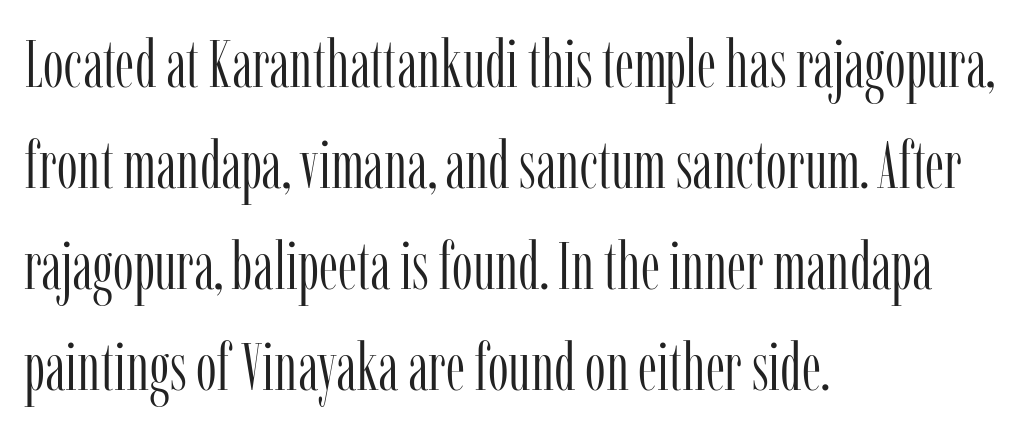
Tall strokes in this sample are plumb rather than angled. Each letter keeps its own natural width here, so spacing adapts to shape. Serifs: yes, visible at the terminals of the letterforms. Only glyphs here, with clear space below each row. Quick note: interline space is typical.
